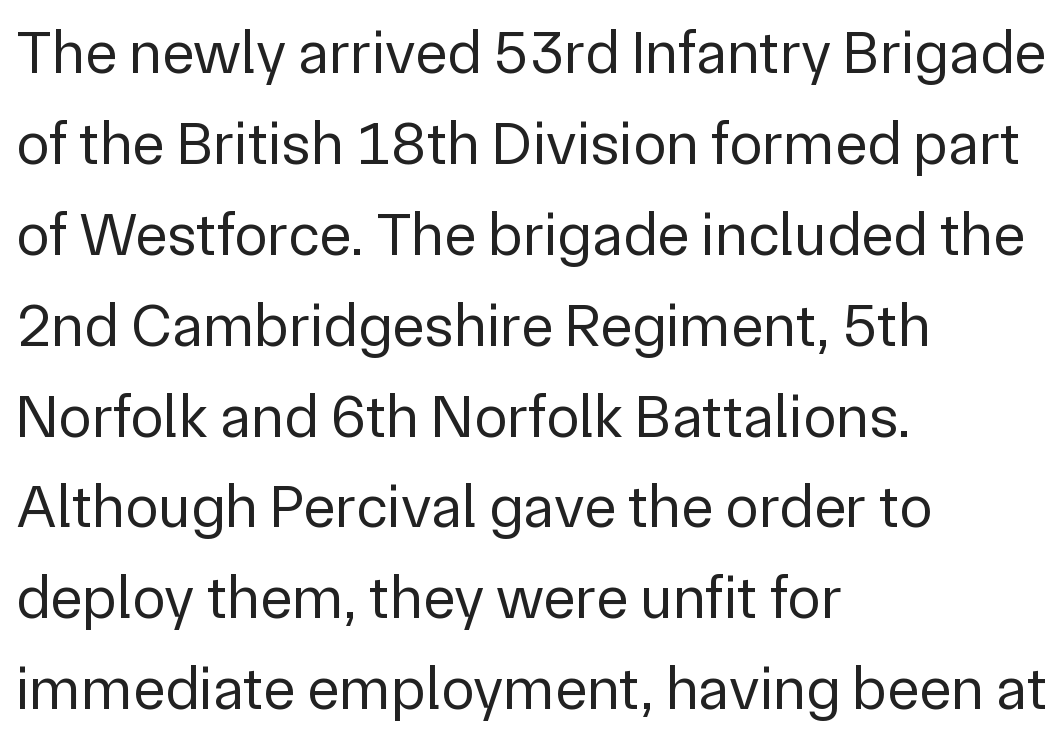
Short note: letters normally spaced. Teacher's note: observe the even left margin — that is flush-left alignment. A typesetter would call this leading conventional body-copy spacing. The type sits square on the baseline with zero lean.
